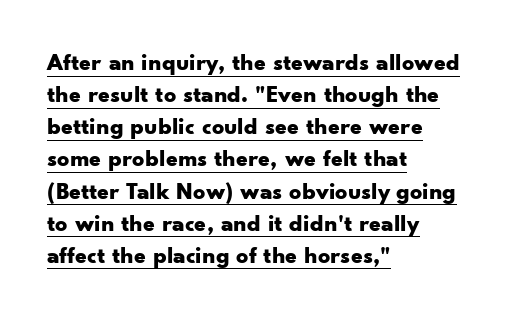
The image shows 24 px bold type, upright; set left-aligned, normal line spacing (1.34x), normal letter spacing, underlined.
